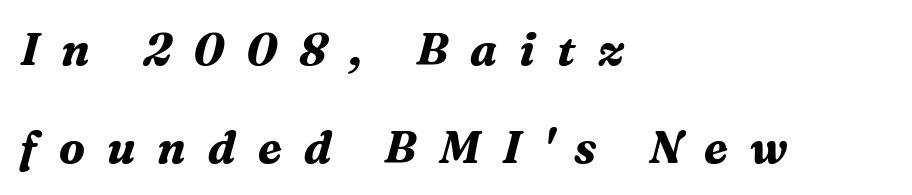
Q: Is the text bold? A: Yes.
Q: Is the text italic (slanted)? A: Yes, it leans right by about 16 degrees.
Q: Is the typeface a serif or a sans-serif typeface? A: Serif.
Q: Is the text underlined? A: No.
Q: How is the paragraph aligned? A: Left-aligned.
Q: Is the spacing between letters normal or unusually wide? A: Unusually wide.
Q: Is the spacing between lines tight, normal or loose? A: Loose.
Q: Width (condensed, normal, or wide)? A: Normal.
Q: Stroke contrast? A: Medium.
Q: x-height? A: Medium.
Q: Monospaced? A: No.
